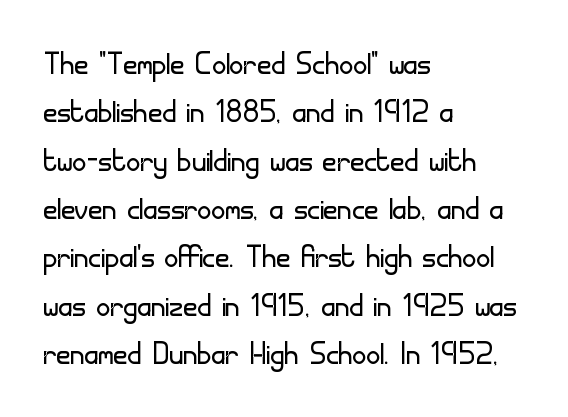
These lines are set flush left with a ragged right edge. Descender tails drop into unmarked territory. Each stroke keeps to a modest, everyday thickness or less. Tracking here is standard; glyphs follow each other at the usual distance. Style check: upright. Note the varied advance widths — an 'i' is clearly narrower than an 'm'.
